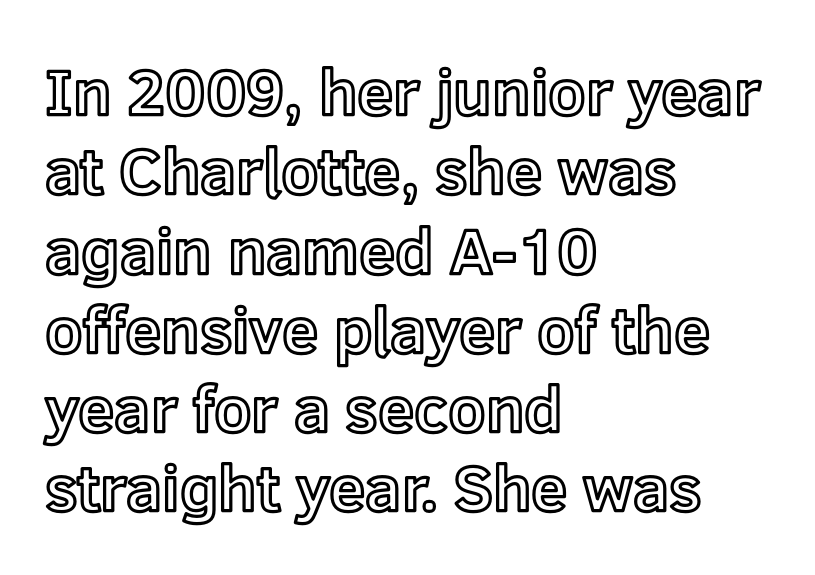
Do the letters lean? They stand straight. This sample has the flowing, uneven cadence of proportional lettering. The passage is arranged the way most books set body copy — flush left. Check under the words: just untouched page.
